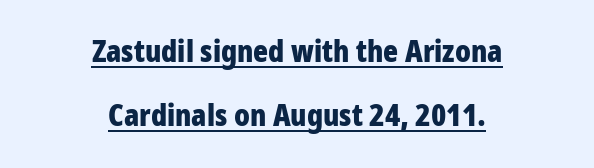
Does a line run under the words? Yes, clearly. This block would shrink considerably if given ordinary leading; it's expanded now. You could not count columns in this text — the font is proportionally spaced. This rendering uses center alignment, leaving both contours irregular but symmetric.
